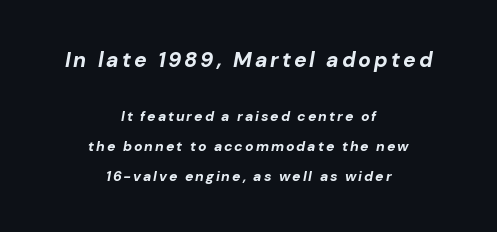
Q: Is the text bold? A: Yes.
Q: Is the text italic (slanted)? A: Yes, it leans right by about 10 degrees.
Q: Is the text underlined? A: No.
Q: How is the paragraph aligned? A: Centered.
Q: Is the spacing between lines tight, normal or loose? A: Loose.
Q: Which block of text is set in a larger size, the first (top) or the second (bottom)? A: The first (top) one.
